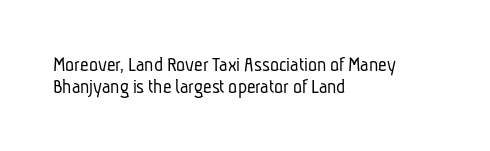
The image shows 21 px text type; set left-aligned, tight line spacing (1.04x), normal letter spacing, not underlined.
